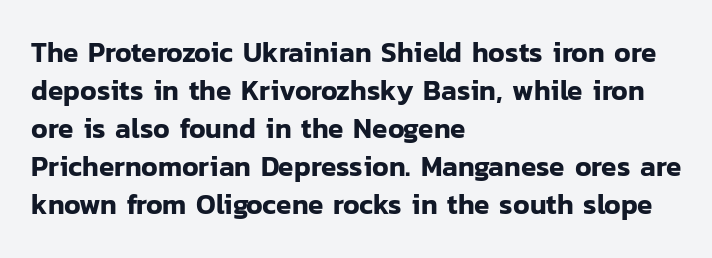
{"serif": "no", "italic": "no", "width": "normal", "stroke_contrast": "low", "x_height": "medium", "monospaced": "no", "underline": "no", "align": "left", "line_spacing": "normal", "line_spacing_ratio": 1.36, "letter_spacing": "normal", "letter_spacing_em": 0.0, "glyph_px": 28}
